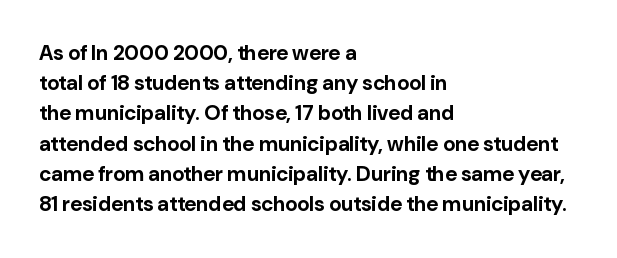
The image shows 21 px bold type, upright; set left-aligned, normal line spacing (1.44x), normal letter spacing, not underlined.
